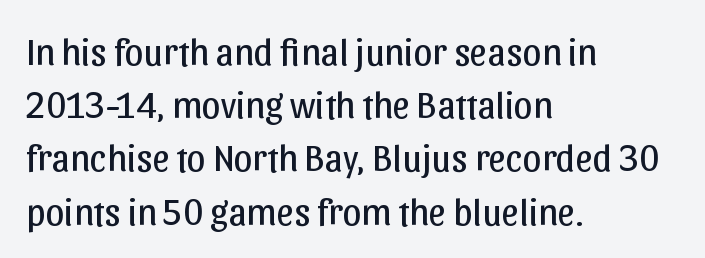
Q: Is the text bold? A: No.
Q: Is the text italic (slanted)? A: No, it is upright.
Q: Is the typeface a serif or a sans-serif typeface? A: Sans-serif.
Q: Is the text underlined? A: No.
Q: How is the paragraph aligned? A: Left-aligned.
Q: Is the spacing between letters normal or unusually wide? A: Normal.
Q: Is the spacing between lines tight, normal or loose? A: Normal.
Q: Width (condensed, normal, or wide)? A: Normal.
Q: Stroke contrast? A: Low.
Q: x-height? A: Medium.
Q: Monospaced? A: No.
